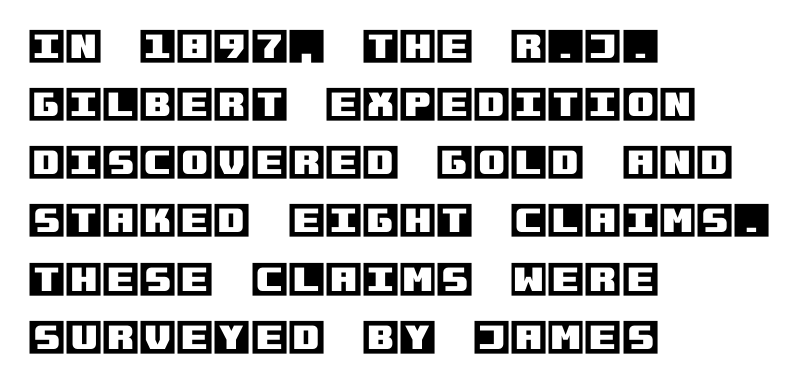
{"italic": "no", "width": "normal", "x_height": "large", "underline": "no", "align": "left", "line_spacing": "normal", "line_spacing_ratio": 1.53, "letter_spacing": "normal", "letter_spacing_em": 0.0, "glyph_px": 38}
